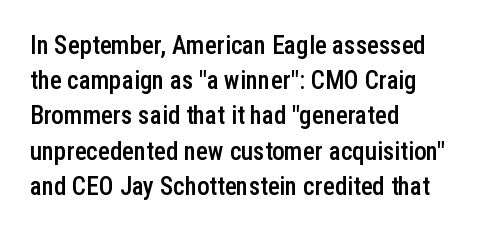
Q: Is the text bold? A: Semi-bold.
Q: Is the text italic (slanted)? A: No, it is upright.
Q: Is the text underlined? A: No.
Q: How is the paragraph aligned? A: Left-aligned.
Q: Is the spacing between letters normal or unusually wide? A: Normal.
Q: Is the spacing between lines tight, normal or loose? A: Normal.
